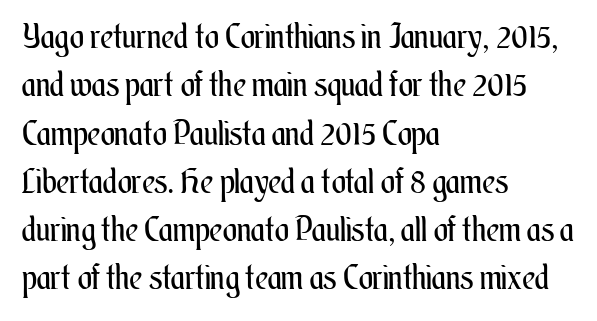
Q: Is the text bold? A: No.
Q: Is the text italic (slanted)? A: No, it is upright.
Q: Is the text underlined? A: No.
Q: How is the paragraph aligned? A: Left-aligned.
Q: Is the spacing between letters normal or unusually wide? A: Normal.
Q: Is the spacing between lines tight, normal or loose? A: Normal.
Q: Width (condensed, normal, or wide)? A: Condensed.
Q: Stroke contrast? A: Medium.
Q: x-height? A: Small.
Q: Monospaced? A: No.
